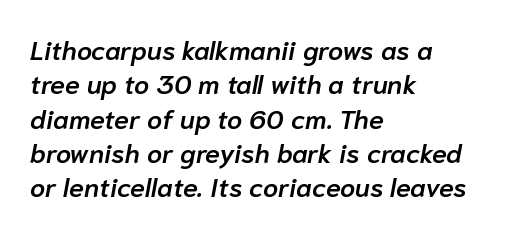
The image shows 27 px text type, italic (leaning right); set left-aligned, normal line spacing (1.27x), normal letter spacing, not underlined.
